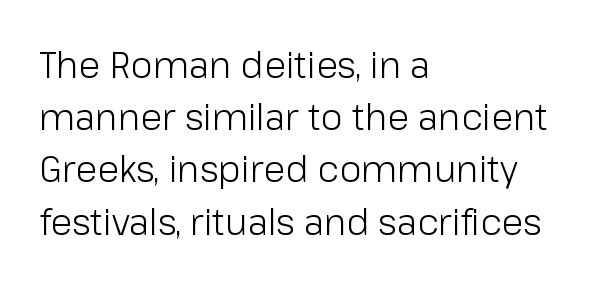
{"serif": "no", "italic": "no", "bold": "no", "weight": "light", "width": "normal", "stroke_contrast": "low", "x_height": "medium", "monospaced": "no", "underline": "no", "align": "left", "line_spacing": "normal", "line_spacing_ratio": 1.45, "letter_spacing": "normal", "letter_spacing_em": 0.0, "glyph_px": 36}
